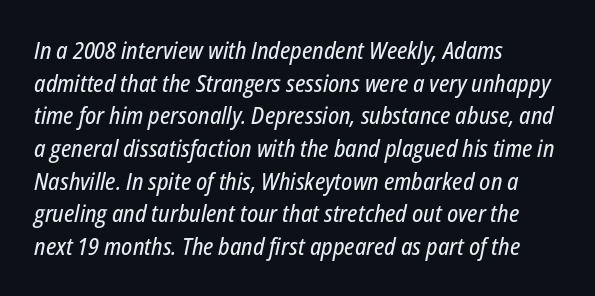
{"italic": "yes", "lean": "right", "slant_degrees": 12, "underline": "no", "align": "left", "line_spacing": "normal", "line_spacing_ratio": 1.42, "letter_spacing": "normal", "letter_spacing_em": 0.0, "glyph_px": 23}
